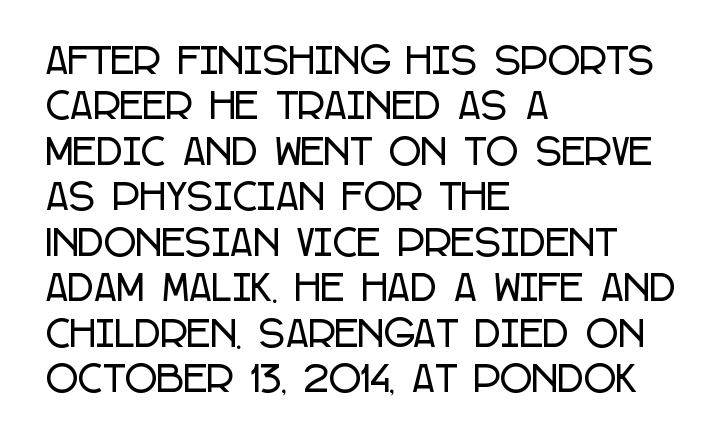
{"serif": "no", "italic": "no", "width": "condensed", "stroke_contrast": "low", "x_height": "large", "monospaced": "no", "underline": "no", "align": "left", "line_spacing": "normal", "line_spacing_ratio": 1.3, "letter_spacing": "normal", "letter_spacing_em": 0.0, "glyph_px": 35}
